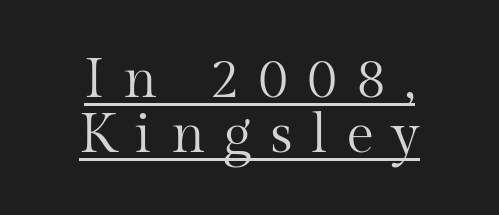
The image shows 55 px regular-weight serif type, upright; set centered, tight line spacing (1.0x), unusually wide letter spacing (+0.34 em), underlined; medium stroke contrast and a medium x-height.
